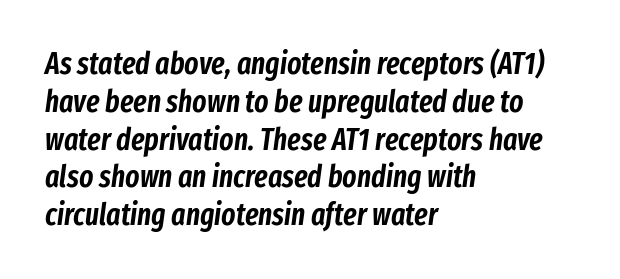
Q: Is the text italic (slanted)? A: Yes, it leans right by about 8 degrees.
Q: Is the text underlined? A: No.
Q: How is the paragraph aligned? A: Left-aligned.
Q: Is the spacing between letters normal or unusually wide? A: Normal.
Q: Is the spacing between lines tight, normal or loose? A: Normal.
Q: Width (condensed, normal, or wide)? A: Condensed.
Q: Stroke contrast? A: Low.
Q: x-height? A: Medium.
Q: Monospaced? A: No.
